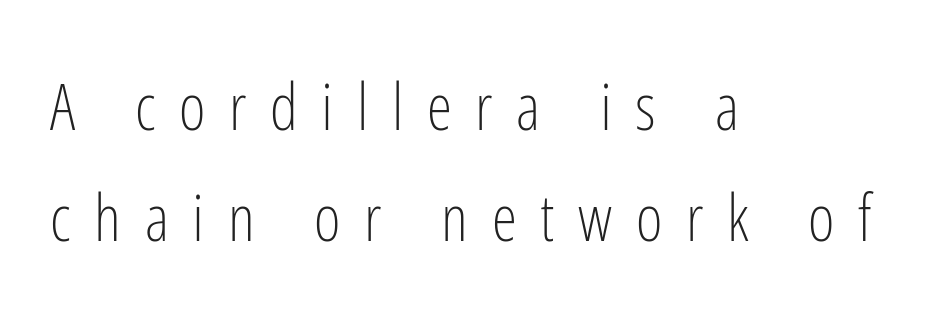
Q: Is the text bold? A: No.
Q: Is the text italic (slanted)? A: No, it is upright.
Q: Is the typeface a serif or a sans-serif typeface? A: Sans-serif.
Q: Is the text underlined? A: No.
Q: How is the paragraph aligned? A: Left-aligned.
Q: Is the spacing between letters normal or unusually wide? A: Unusually wide.
Q: Width (condensed, normal, or wide)? A: Condensed.
Q: Stroke contrast? A: Low.
Q: x-height? A: Medium.
Q: Monospaced? A: No.
